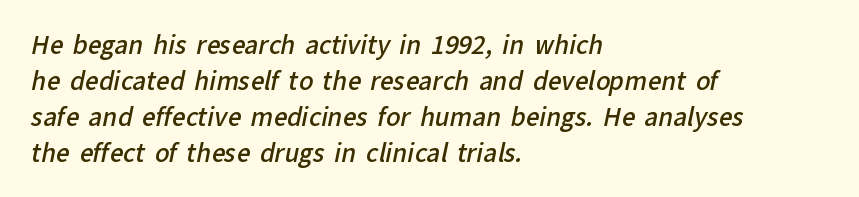
Firm but not heavy-handed strokes: this text is semibold. The setting favours the left margin, as ordinary paragraphs usually do. Beneath every word, the page is bare. Horizontal bands of white between lines are of average thickness.
